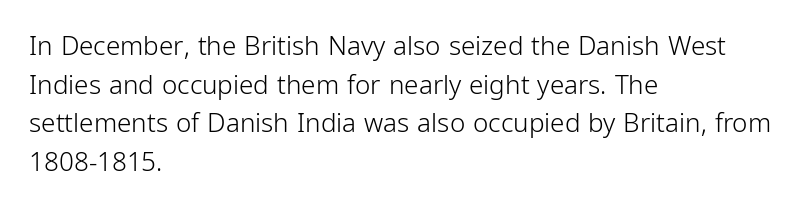
The image shows 26 px text type, upright; set left-aligned, normal line spacing (1.49x), normal letter spacing, not underlined.
